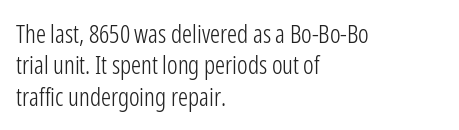
The image shows 25 px text type, upright; set left-aligned, normal line spacing (1.26x), normal letter spacing, not underlined.
